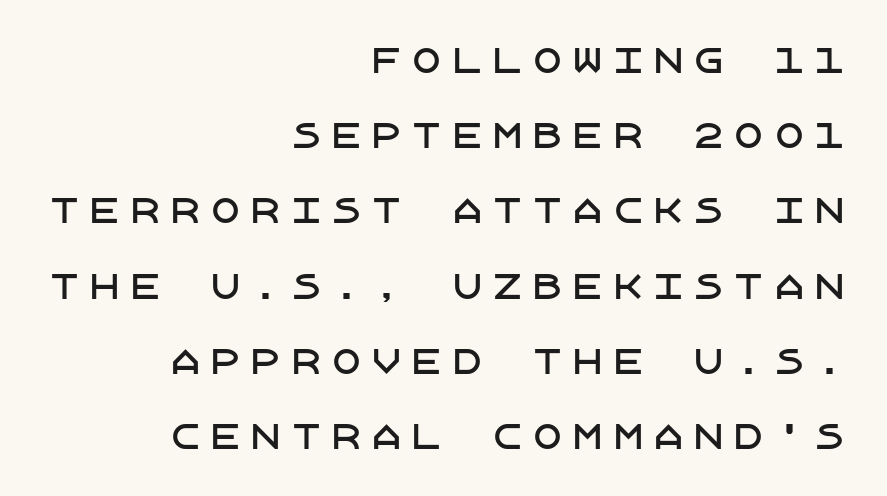
The rag falls on the left side of this text block. Regarding serifs, this sample does without them. Lines of text with bare space underneath. Characters remain perfectly vertical along every line. Students, note that the glyphs here are deliberately spaced far apart.
